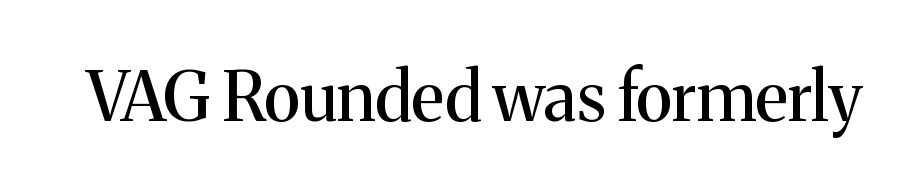
The image shows 67 px serif type, upright; set normal letter spacing, not underlined; medium stroke contrast and a medium x-height.
